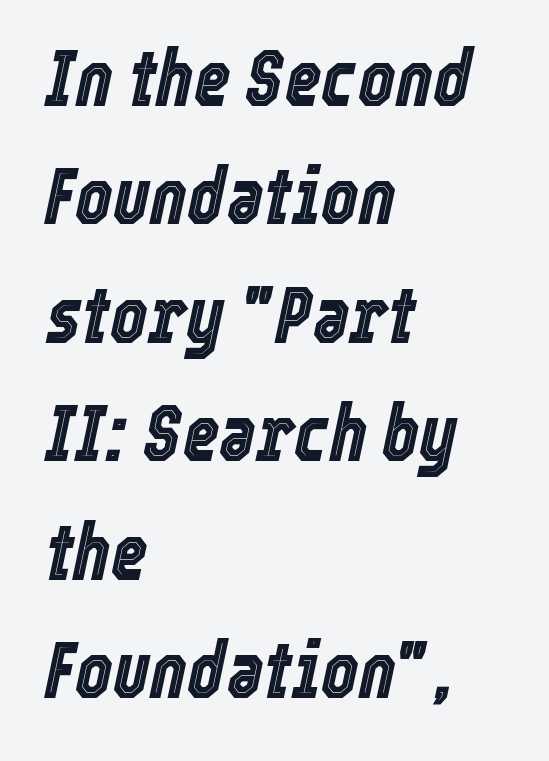
{"italic": "yes", "lean": "right", "slant_degrees": 12, "width": "condensed", "x_height": "medium", "monospaced": "no", "underline": "no", "align": "left", "line_spacing": "normal", "line_spacing_ratio": 1.5, "letter_spacing": "normal", "letter_spacing_em": 0.0, "glyph_px": 79}
